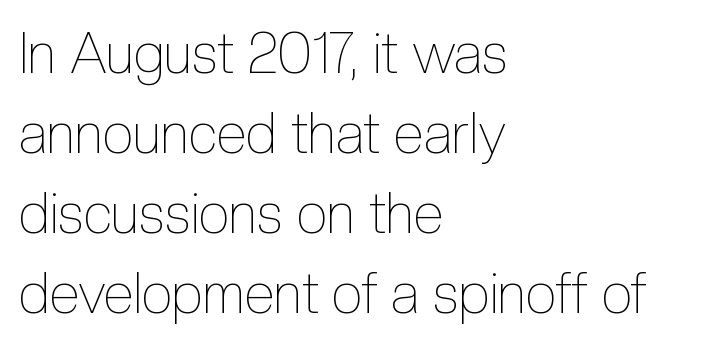
Q: Is the text bold? A: No.
Q: Is the text italic (slanted)? A: No, it is upright.
Q: Is the text underlined? A: No.
Q: How is the paragraph aligned? A: Left-aligned.
Q: Is the spacing between letters normal or unusually wide? A: Normal.
Q: Is the spacing between lines tight, normal or loose? A: Normal.
Q: Width (condensed, normal, or wide)? A: Condensed.
Q: x-height? A: Medium.
Q: Monospaced? A: No.
